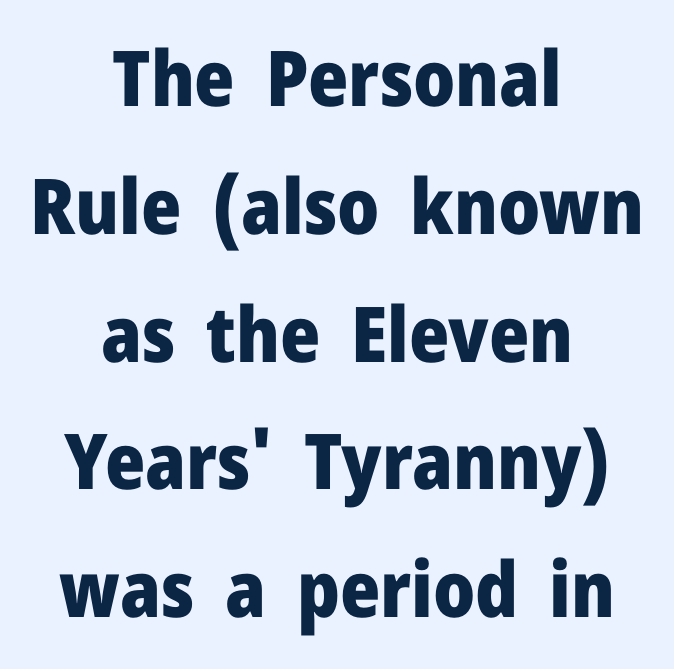
Q: Is the text bold? A: Yes.
Q: Is the text italic (slanted)? A: No, it is upright.
Q: Is the typeface a serif or a sans-serif typeface? A: Sans-serif.
Q: Is the text underlined? A: No.
Q: How is the paragraph aligned? A: Centered.
Q: Is the spacing between letters normal or unusually wide? A: Normal.
Q: Is the spacing between lines tight, normal or loose? A: Normal.
Q: Width (condensed, normal, or wide)? A: Normal.
Q: Stroke contrast? A: Low.
Q: x-height? A: Medium.
Q: Monospaced? A: No.
